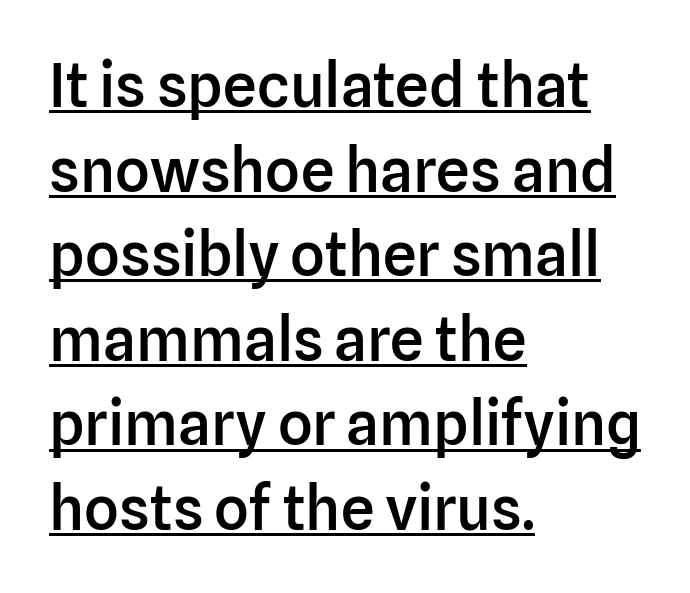
Every stem runs plumb, perpendicular to the baseline. Layout note: lines flush left. Words appear dense and cohesive because spacing is normal. Set as a demibold, roughly 600 on the weight scale.
